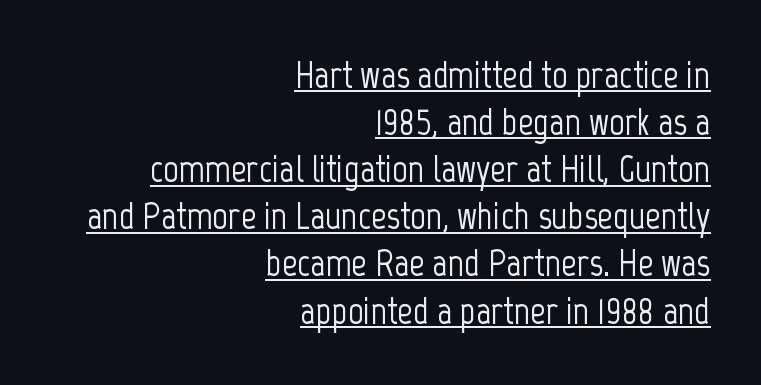
Q: Is the text italic (slanted)? A: No, it is upright.
Q: Is the typeface a serif or a sans-serif typeface? A: Sans-serif.
Q: Is the text underlined? A: Yes.
Q: How is the paragraph aligned? A: Right-aligned.
Q: Is the spacing between letters normal or unusually wide? A: Normal.
Q: Width (condensed, normal, or wide)? A: Condensed.
Q: Stroke contrast? A: Low.
Q: x-height? A: Medium.
Q: Monospaced? A: No.
